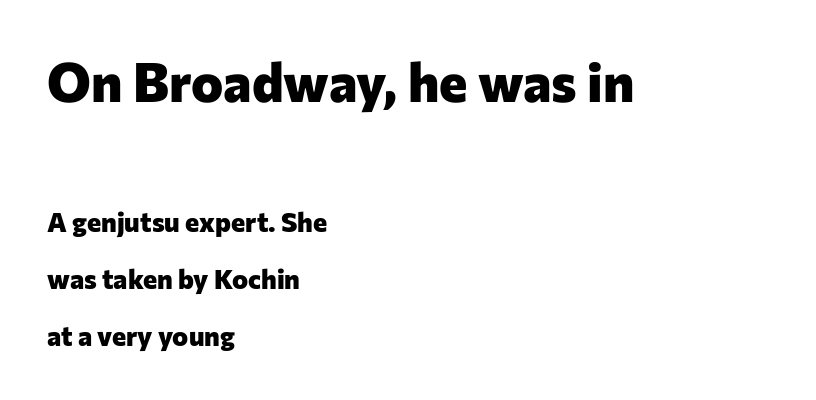
Horizontal alignment here is leftward, the default for most running prose. The rendering uses a bold face; every stroke is thick and dark. Regarding leading, the lines here are spaced well apart. The gap between lines stays unmarked.
